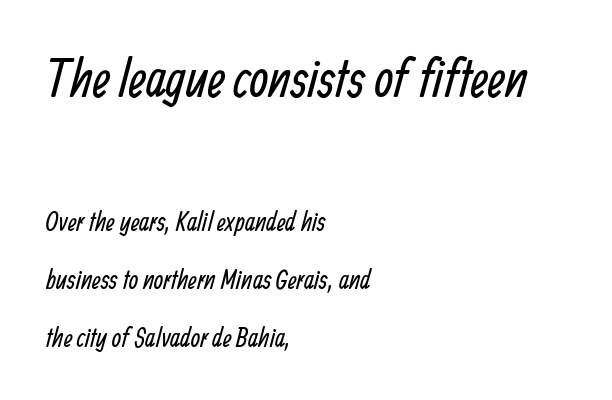
The image shows 54 px regular-weight, condensed sans-serif type; set left-aligned, loose line spacing (2.15x), normal letter spacing, not underlined; the first (top) block is 2.0x larger; low stroke contrast and a medium x-height.
